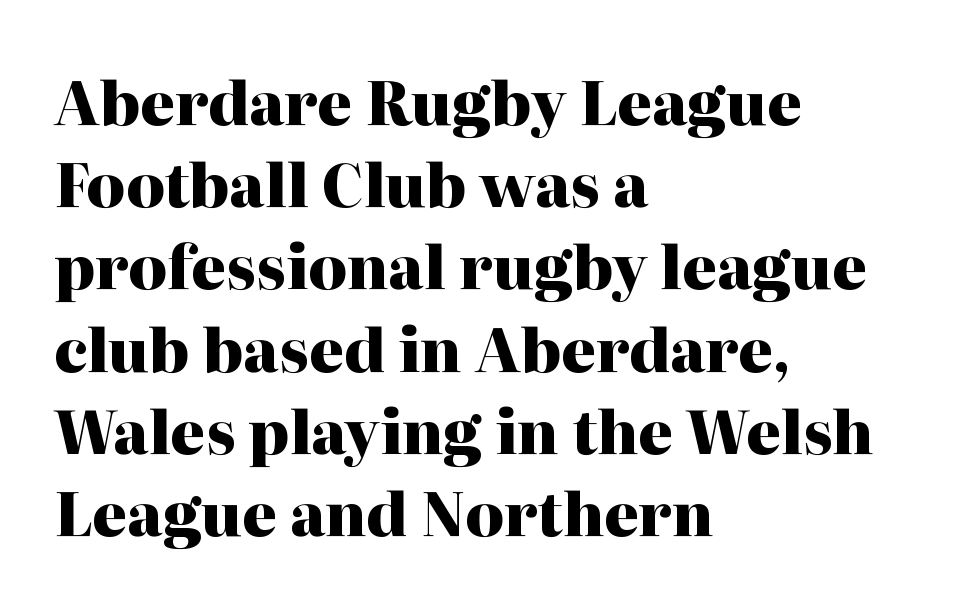
The image shows 60 px heavy serif type, upright; set left-aligned, normal line spacing (1.37x), normal letter spacing, not underlined; high stroke contrast and a medium x-height.
